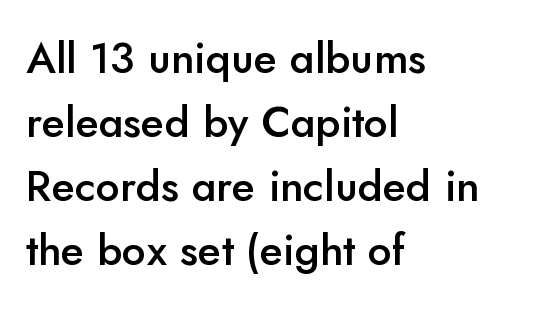
The letters advance in unequal steps, a hallmark of proportional type. Characters follow at the spacing the type designer built in. The ragged edge is on the right, which tells us the setting is flush left. This is the regular roman posture of the typeface. Evenly set lines give the paragraph a standard silhouette. The characters look somewhat weighty, a semibold short of true bold.
